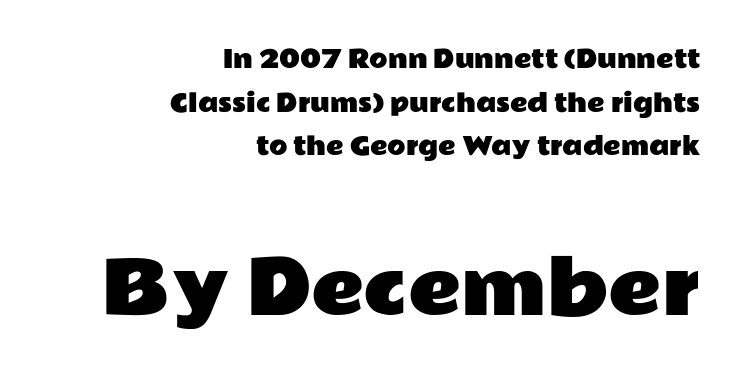
Q: Is the text italic (slanted)? A: No, it is upright.
Q: Is the typeface a serif or a sans-serif typeface? A: Sans-serif.
Q: Is the text underlined? A: No.
Q: How is the paragraph aligned? A: Right-aligned.
Q: Is the spacing between letters normal or unusually wide? A: Normal.
Q: Which block of text is set in a larger size, the first (top) or the second (bottom)? A: The second (bottom) one.
Q: Width (condensed, normal, or wide)? A: Wide.
Q: Stroke contrast? A: Low.
Q: x-height? A: Medium.
Q: Monospaced? A: No.
